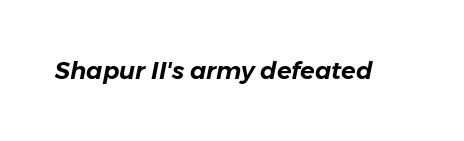
The image shows 24 px text type, italic (leaning right); set normal letter spacing, not underlined.
